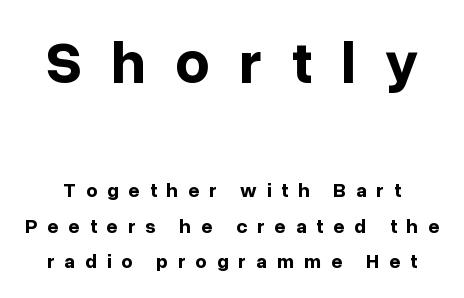
The specimen omits any rule beneath the text block's lines. Check where the strokes stop: nothing finishes them off — pure sans. Does the lettering tilt? It doesn't — this is upright. Is the type bold? Yes — the strokes are clearly thick and heavy. The passage shown is typed in a proportional face where columns would drift.
